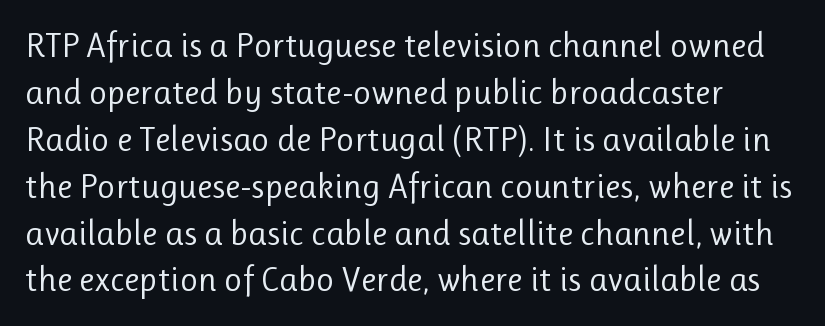
{"serif": "no", "italic": "no", "bold": "no", "weight": "regular", "width": "normal", "stroke_contrast": "low", "x_height": "medium", "monospaced": "no", "underline": "no", "line_spacing": "normal", "line_spacing_ratio": 1.34, "letter_spacing": "normal", "letter_spacing_em": 0.0, "glyph_px": 35}
